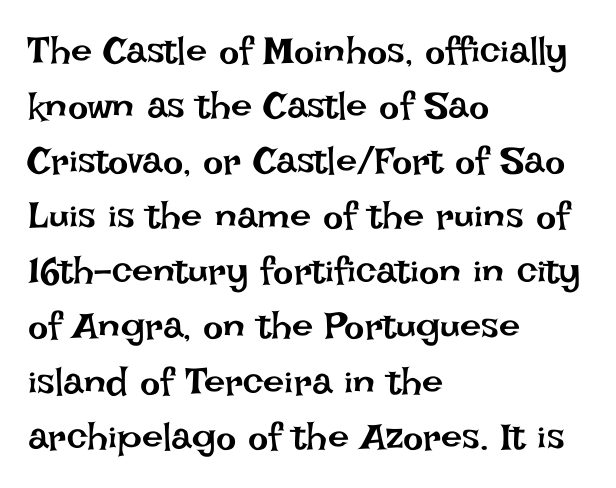
The image shows 38 px regular-weight type, upright; set left-aligned, normal line spacing (1.45x), normal letter spacing, not underlined; low stroke contrast and a large x-height.
